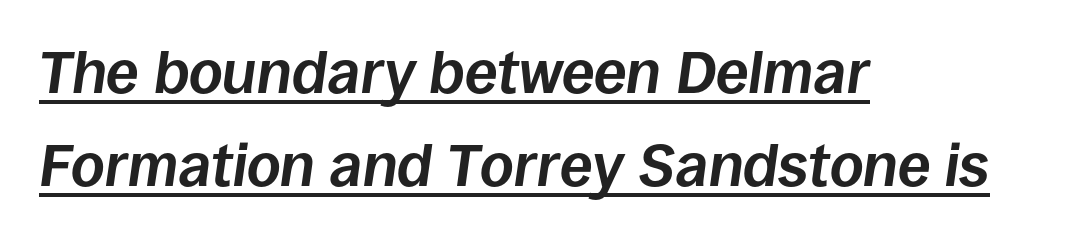
{"italic": "yes", "lean": "right", "slant_degrees": 8, "bold": "yes", "weight": "bold", "width": "normal", "stroke_contrast": "low", "x_height": "large", "monospaced": "no", "underline": "yes", "align": "left", "line_spacing": "normal", "line_spacing_ratio": 1.58, "letter_spacing": "normal", "letter_spacing_em": 0.0, "glyph_px": 59}
